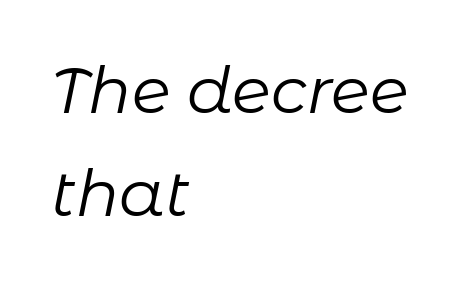
Q: Is the text bold? A: No.
Q: Is the text italic (slanted)? A: Yes, it leans right by about 11 degrees.
Q: Is the text underlined? A: No.
Q: How is the paragraph aligned? A: Left-aligned.
Q: Is the spacing between letters normal or unusually wide? A: Normal.
Q: Is the spacing between lines tight, normal or loose? A: Normal.
Q: Width (condensed, normal, or wide)? A: Normal.
Q: Stroke contrast? A: Low.
Q: x-height? A: Medium.
Q: Monospaced? A: No.
